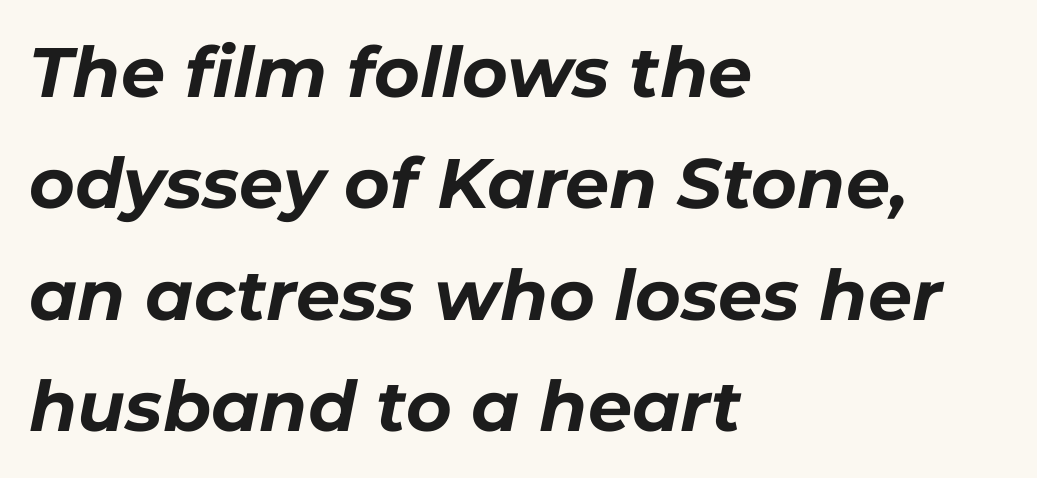
Q: Is the text bold? A: Yes.
Q: Is the text italic (slanted)? A: Yes, it leans right by about 11 degrees.
Q: Is the text underlined? A: No.
Q: How is the paragraph aligned? A: Left-aligned.
Q: Is the spacing between letters normal or unusually wide? A: Normal.
Q: Is the spacing between lines tight, normal or loose? A: Normal.
Q: Width (condensed, normal, or wide)? A: Normal.
Q: Stroke contrast? A: Low.
Q: x-height? A: Medium.
Q: Monospaced? A: No.
